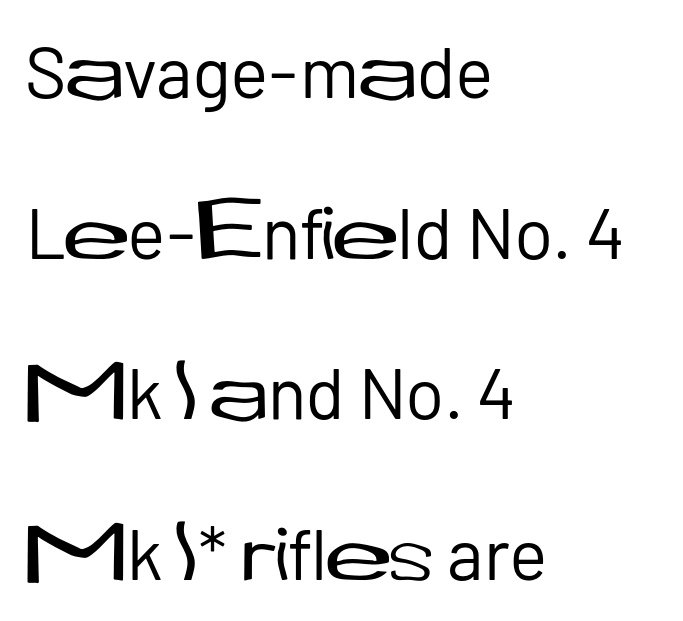
The image shows 72 px regular-weight sans-serif type, upright; set left-aligned, loose line spacing (2.23x), normal letter spacing, not underlined; low stroke contrast and a medium x-height.
